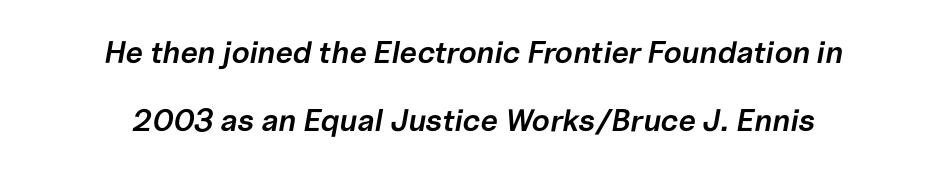
A bare baseline throughout the passage. Nothing unusual about the tracking: characters are spaced as the font intends. An italicized treatment has been applied to the whole sample. The text block is weighted toward neither margin, spreading evenly from the middle. Is there much room between lines? Yes — plenty of vertical air separates them.
